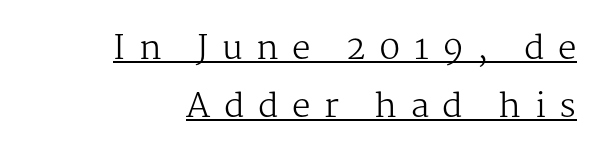
Q: Is the text bold? A: No.
Q: Is the text italic (slanted)? A: No, it is upright.
Q: Is the typeface a serif or a sans-serif typeface? A: Serif.
Q: Is the text underlined? A: Yes.
Q: How is the paragraph aligned? A: Right-aligned.
Q: Is the spacing between letters normal or unusually wide? A: Unusually wide.
Q: Width (condensed, normal, or wide)? A: Normal.
Q: Stroke contrast? A: Medium.
Q: x-height? A: Medium.
Q: Monospaced? A: No.
